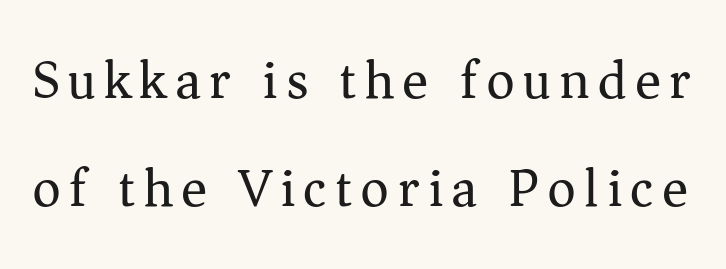
The image shows 55 px regular-weight serif type, upright; set loose line spacing (1.96x), not underlined; medium stroke contrast and a medium x-height.
